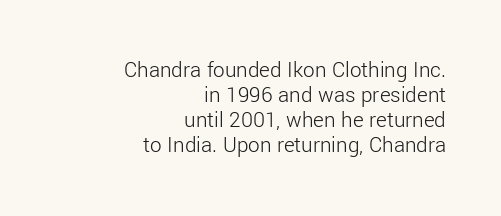
Clear beneath every line of the passage. Tracking value appears to be zero — textbook default spacing. Summary of vertical rhythm: compact, with narrow interline spacing. These lines stack with their right ends in a neat column.
